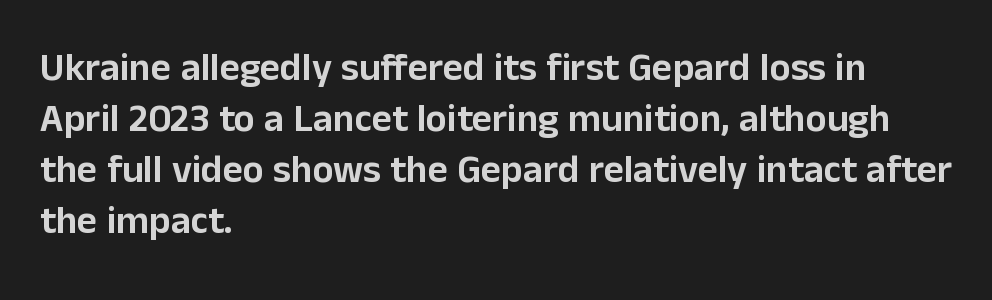
The image shows 39 px sans-serif type, upright; set left-aligned, normal line spacing (1.31x), normal letter spacing, not underlined; low stroke contrast and a medium x-height.
